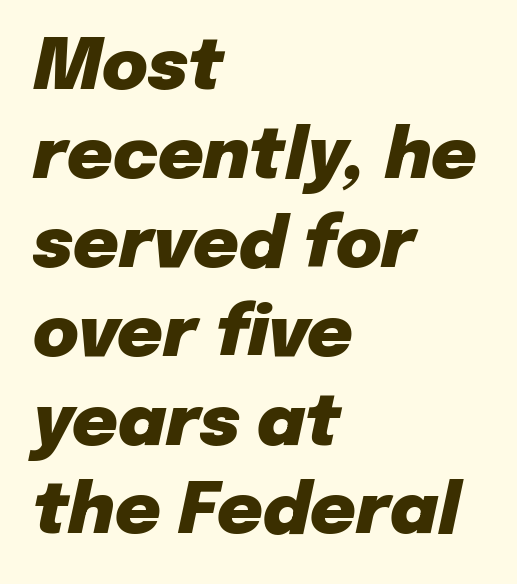
Line spacing here is normal. The passage shown is not underscored anywhere. The rag falls on the right side of this text block. A typesetter would mark this as italic. In terms of letterspacing, this is plain default setting.
